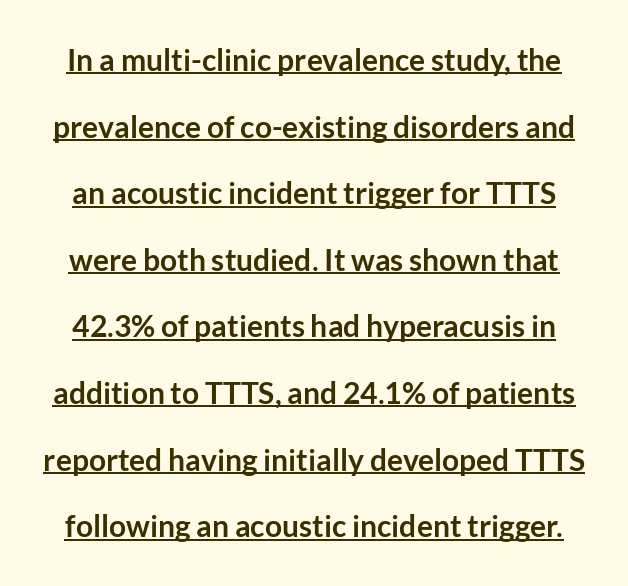
Q: Is the text bold? A: Yes.
Q: Is the text italic (slanted)? A: No, it is upright.
Q: Is the typeface a serif or a sans-serif typeface? A: Sans-serif.
Q: Is the text underlined? A: Yes.
Q: Is the spacing between letters normal or unusually wide? A: Normal.
Q: Is the spacing between lines tight, normal or loose? A: Loose.
Q: Width (condensed, normal, or wide)? A: Normal.
Q: Stroke contrast? A: Low.
Q: x-height? A: Medium.
Q: Monospaced? A: No.
